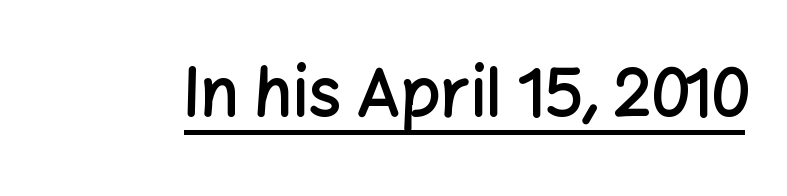
{"serif": "no", "italic": "no", "bold": "semi", "weight": "semibold", "width": "normal", "stroke_contrast": "low", "x_height": "medium", "monospaced": "no", "underline": "yes", "letter_spacing": "normal", "letter_spacing_em": 0.0, "glyph_px": 66}
